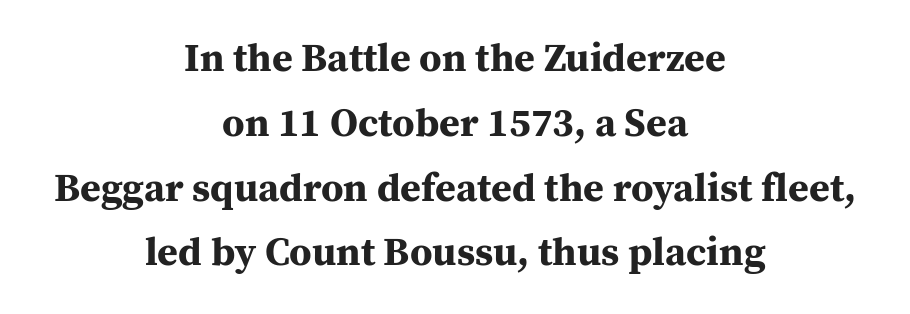
The image shows 40 px bold serif type, upright; set centered, normal line spacing (1.62x), normal letter spacing, not underlined; medium stroke contrast and a medium x-height.
